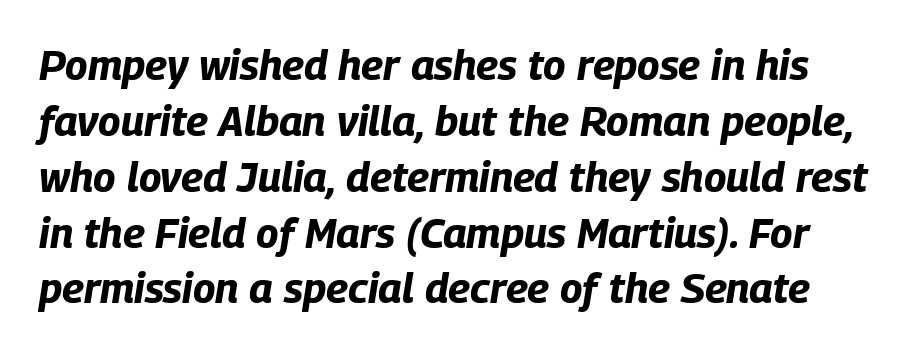
Q: Is the text bold? A: Yes.
Q: Is the text italic (slanted)? A: Yes, it leans right by about 9 degrees.
Q: Is the text underlined? A: No.
Q: Is the spacing between letters normal or unusually wide? A: Normal.
Q: Is the spacing between lines tight, normal or loose? A: Normal.
Q: Width (condensed, normal, or wide)? A: Condensed.
Q: Stroke contrast? A: Low.
Q: x-height? A: Large.
Q: Monospaced? A: No.
